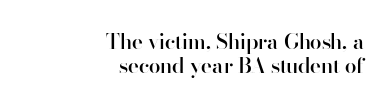
Underline: absent. Horizontal alignment here is rightward, an uncommon choice for prose. Look at the tracking — it's just the regular setting, nothing added. The characters look somewhat weighty, a semibold short of true bold. Italic? Not at all — the glyphs are vertical.
